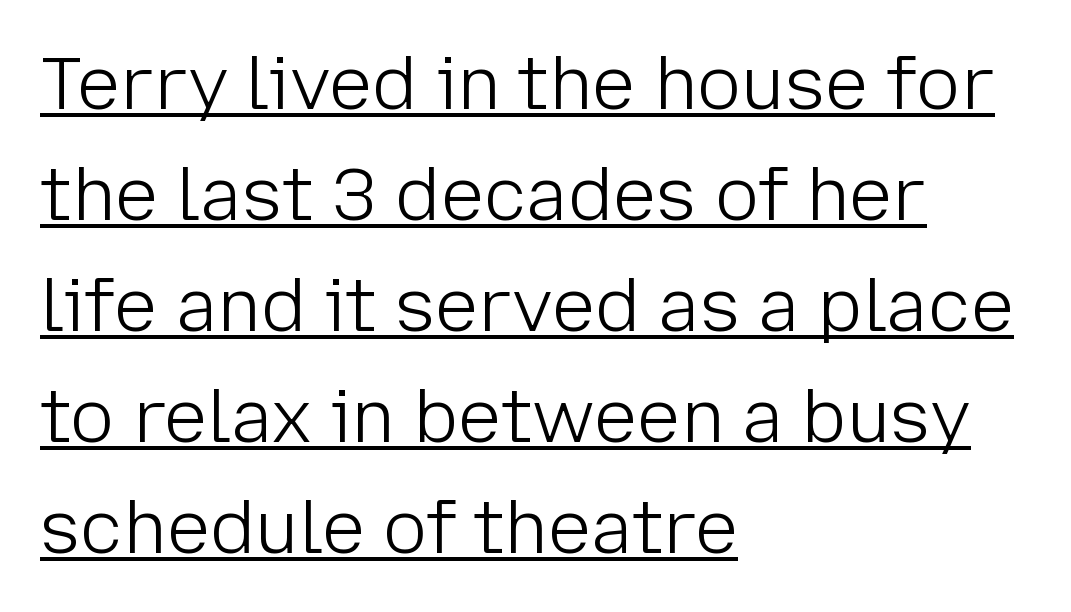
The text was rendered using a sans face with plain stroke endings. Every word sits above its own underline. Quick note: interline space is typical. The strokes are not fattened; the text isn't bold. Think of a printed novel: that variable character pitch is what you see here. It's the straight-up-and-down kind of type.
